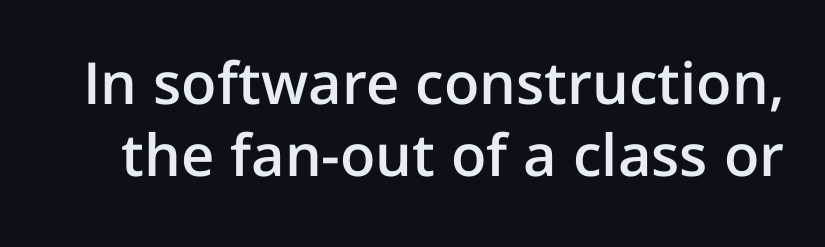
Q: Is the text bold? A: Semi-bold.
Q: Is the text italic (slanted)? A: No, it is upright.
Q: Is the typeface a serif or a sans-serif typeface? A: Sans-serif.
Q: Is the text underlined? A: No.
Q: Is the spacing between letters normal or unusually wide? A: Normal.
Q: Is the spacing between lines tight, normal or loose? A: Normal.
Q: Width (condensed, normal, or wide)? A: Normal.
Q: Stroke contrast? A: Low.
Q: x-height? A: Medium.
Q: Monospaced? A: No.
